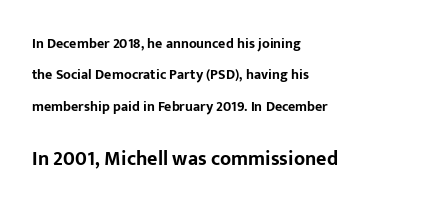
The paragraph has a hard left edge and a soft right edge. Notice the wide empty band between every row — that's loose leading. Tracking here is standard; glyphs follow each other at the usual distance. The face used here has the dense, thick strokes of a bold. The type sits square on the baseline with zero lean.
